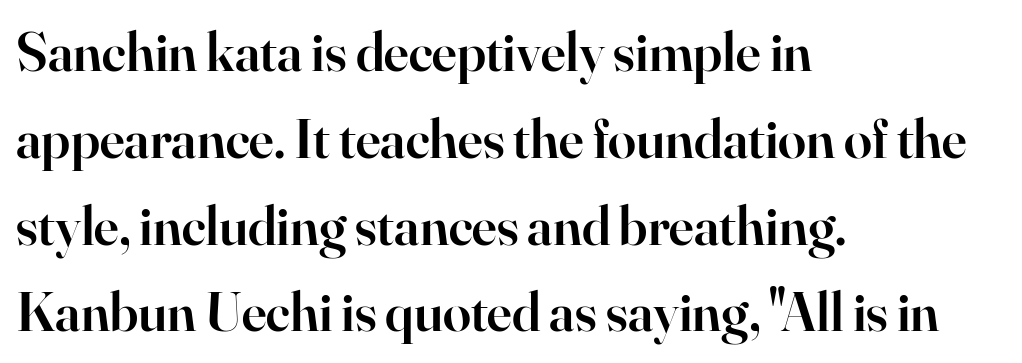
Here the glyphs are tracked normally, forming tight word shapes. Left-aligned paragraph, ragged on the right. These lines are rendered in a variable-pitch font. Anything drawn beneath the words? Only blank space. The type family on display is of the serif kind.
